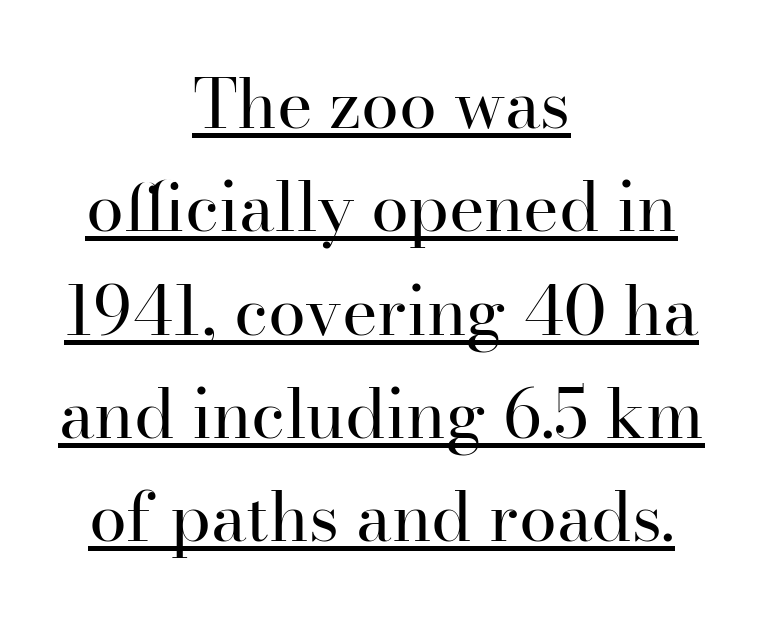
Q: Is the text bold? A: No.
Q: Is the text italic (slanted)? A: No, it is upright.
Q: Is the typeface a serif or a sans-serif typeface? A: Serif.
Q: Is the text underlined? A: Yes.
Q: How is the paragraph aligned? A: Centered.
Q: Is the spacing between letters normal or unusually wide? A: Normal.
Q: Is the spacing between lines tight, normal or loose? A: Normal.
Q: Width (condensed, normal, or wide)? A: Normal.
Q: Stroke contrast? A: High.
Q: x-height? A: Small.
Q: Monospaced? A: No.
